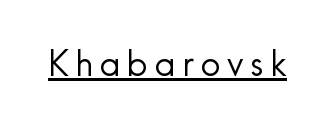
These lines were composed using upright roman letters. Check where the strokes stop: nothing finishes them off — pure sans. Is the stroke heavy? The answer is a plain regular-or-lighter. Character widths vary here, with narrow letters taking less room than wide ones.
